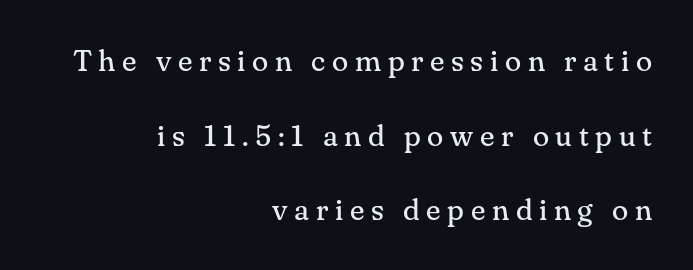
{"serif": "yes", "italic": "no", "bold": "no", "weight": "regular", "width": "normal", "stroke_contrast": "medium", "x_height": "small", "monospaced": "no", "underline": "no", "align": "right", "line_spacing": "loose", "line_spacing_ratio": 2.49, "letter_spacing": "wide", "letter_spacing_em": 0.22, "glyph_px": 30}
